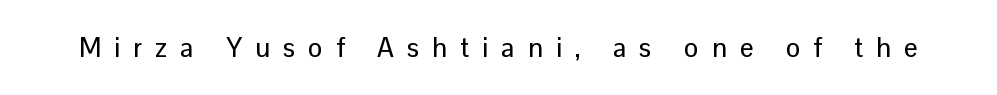
This rendering features lettering with no underline. Ascenders rise straight up at ninety degrees. Substantial extra tracking has been applied to these lines.
